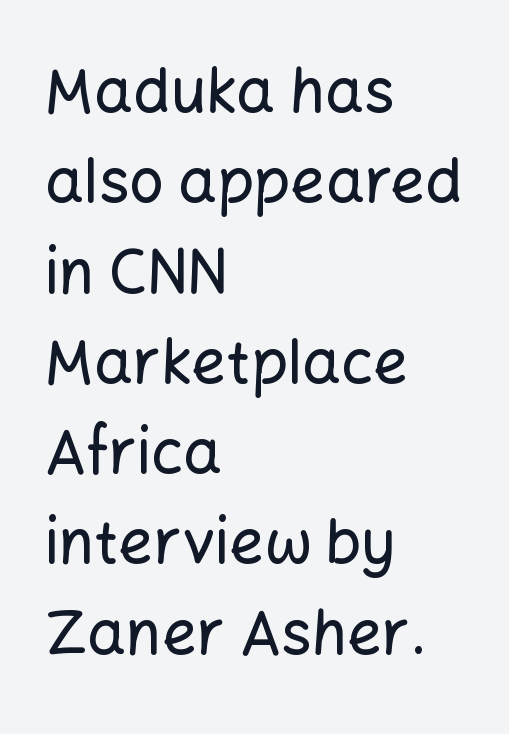
{"serif": "no", "italic": "no", "width": "normal", "stroke_contrast": "low", "x_height": "medium", "monospaced": "no", "underline": "no", "align": "left", "line_spacing": "normal", "line_spacing_ratio": 1.48, "letter_spacing": "normal", "letter_spacing_em": 0.0, "glyph_px": 61}
